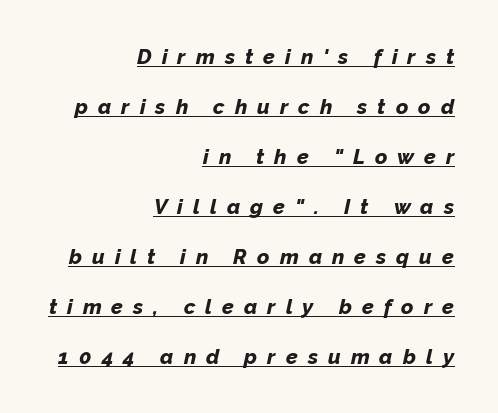
The image shows 21 px bold type, italic (leaning right); set right-aligned, loose line spacing (2.38x), unusually wide letter spacing (+0.48 em), underlined.
